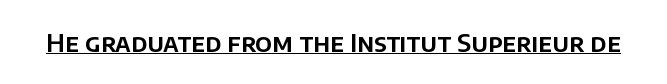
{"italic": "no", "underline": "yes", "letter_spacing": "normal", "letter_spacing_em": 0.0, "glyph_px": 25}
